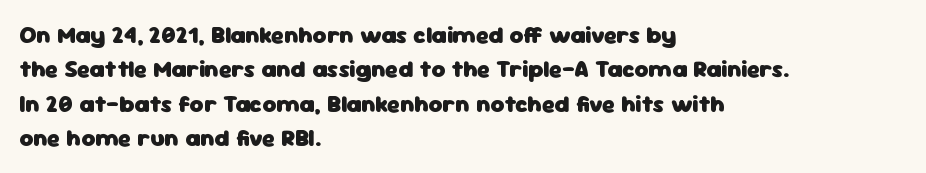
The passage shown is emphatically bold. The space directly below the letters is spotless. Italic? Not at all — the glyphs are vertical. The block of text has a typical density, with ordinary space between rows.
